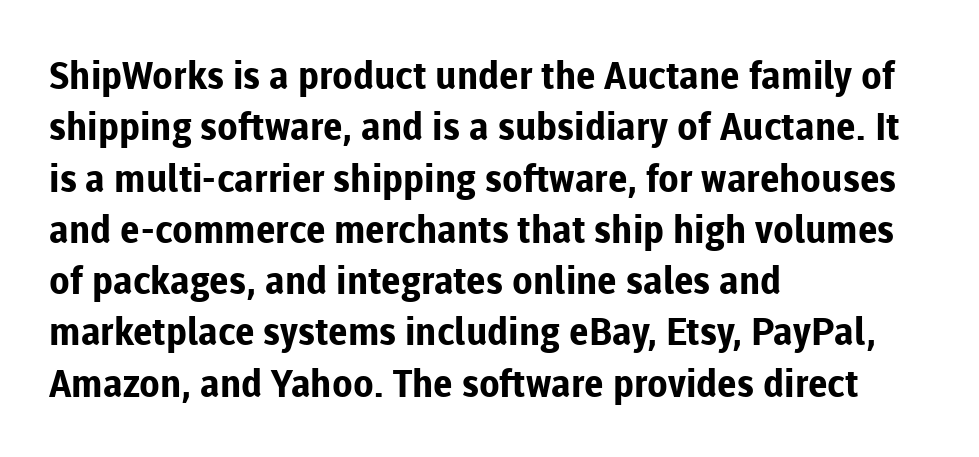
The passage shown is not underscored anywhere. A roman cut, with each character standing at attention. A student would call this left alignment; a typographer would say flush left, rag right. Inter-character spacing is left at the font's built-in metrics.
